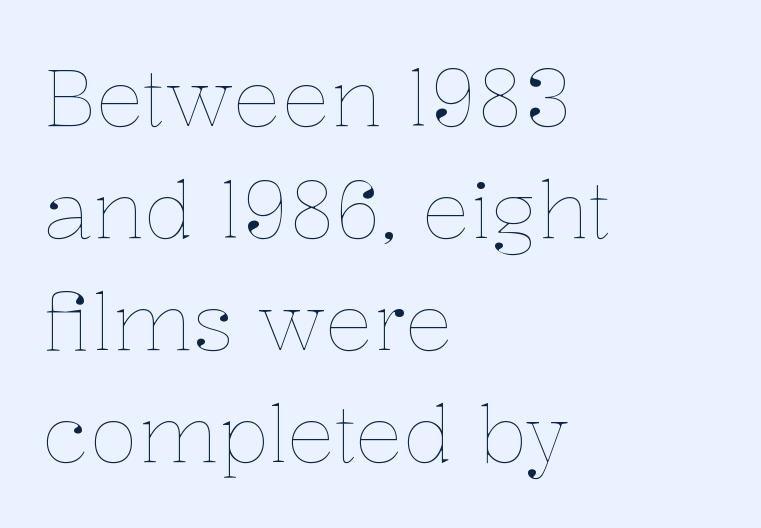
Q: Is the text bold? A: No.
Q: Is the text italic (slanted)? A: No, it is upright.
Q: Is the text underlined? A: No.
Q: How is the paragraph aligned? A: Left-aligned.
Q: Is the spacing between letters normal or unusually wide? A: Normal.
Q: Is the spacing between lines tight, normal or loose? A: Normal.
Q: Width (condensed, normal, or wide)? A: Normal.
Q: Stroke contrast? A: Low.
Q: x-height? A: Medium.
Q: Monospaced? A: No.
